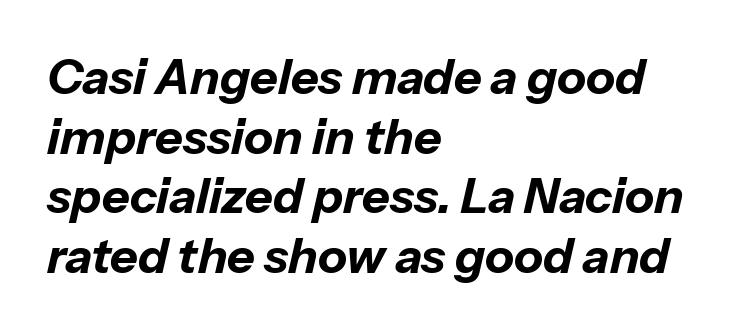
{"italic": "yes", "lean": "right", "slant_degrees": 13, "bold": "yes", "weight": "bold", "width": "normal", "stroke_contrast": "low", "x_height": "medium", "monospaced": "no", "underline": "no", "align": "left", "line_spacing_ratio": 1.24, "letter_spacing": "normal", "letter_spacing_em": 0.0, "glyph_px": 48}
